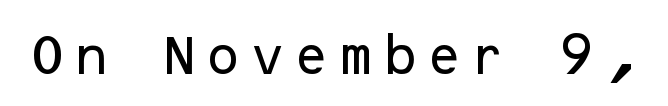
The image shows 43 px sans-serif type, upright; set not underlined; low stroke contrast and a medium x-height.
